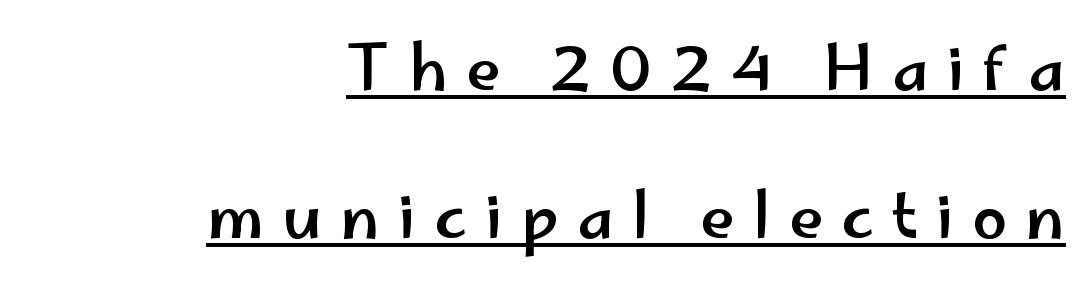
The passage shown has open, widely tracked lettering throughout. Varying glyph widths throughout — classic text-font behaviour. In CSS terms this would be text-align: right. Regarding leading, the lines here are spaced well apart. I'd call this a sans setting — the letters go barefoot. The lettering stays uniformly vertical, giving the passage a roman look.
